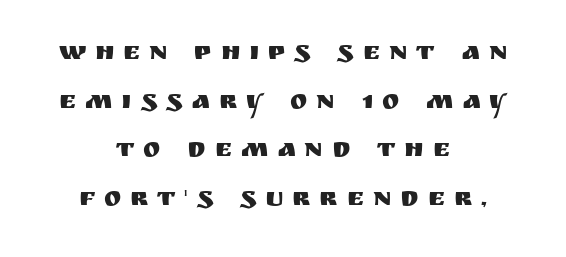
{"italic": "no", "underline": "no", "align": "center", "line_spacing_ratio": 1.87, "letter_spacing": "wide", "letter_spacing_em": 0.34, "glyph_px": 26}
